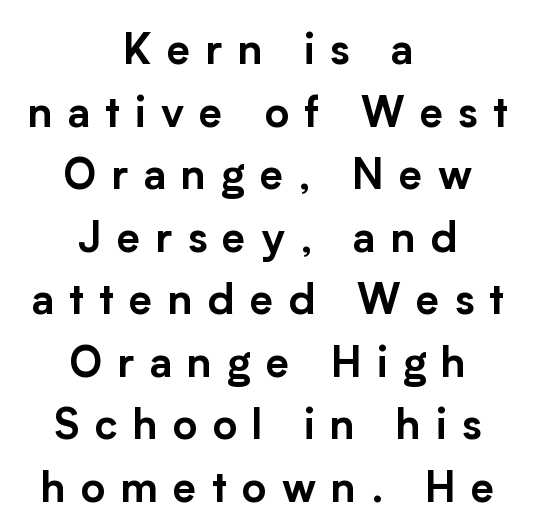
The image shows 42 px sans-serif type, upright; set centered, normal line spacing (1.49x), unusually wide letter spacing (+0.36 em), not underlined; low stroke contrast and a medium x-height.
